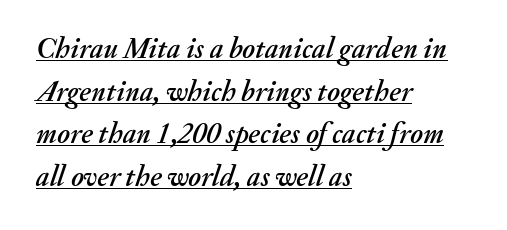
The image shows 29 px text type, italic (leaning right); set left-aligned, normal line spacing (1.47x), normal letter spacing, underlined; medium stroke contrast and a small x-height.
